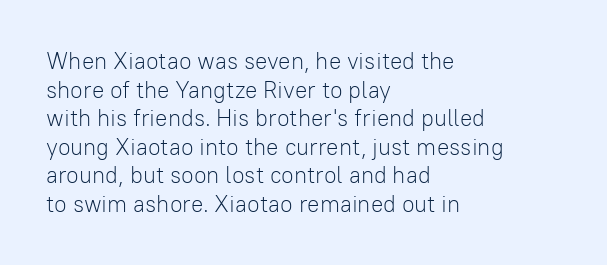
The image shows 23 px text type, upright; set left-aligned, line spacing 1.24x, normal letter spacing, not underlined.
